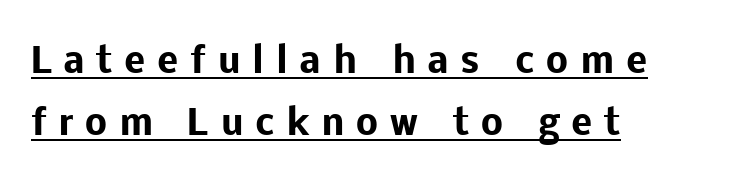
Q: Is the text bold? A: Yes.
Q: Is the text italic (slanted)? A: No, it is upright.
Q: Is the typeface a serif or a sans-serif typeface? A: Sans-serif.
Q: Is the text underlined? A: Yes.
Q: How is the paragraph aligned? A: Left-aligned.
Q: Is the spacing between letters normal or unusually wide? A: Unusually wide.
Q: Width (condensed, normal, or wide)? A: Normal.
Q: Stroke contrast? A: Low.
Q: x-height? A: Medium.
Q: Monospaced? A: No.
